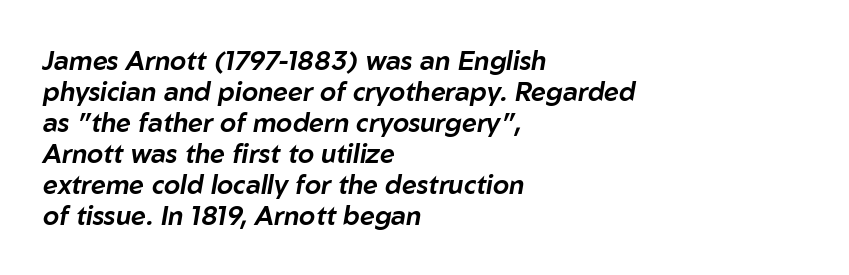
{"italic": "yes", "lean": "right", "slant_degrees": 10, "underline": "no", "align": "left", "line_spacing_ratio": 1.19, "letter_spacing": "normal", "letter_spacing_em": 0.0, "glyph_px": 26}
